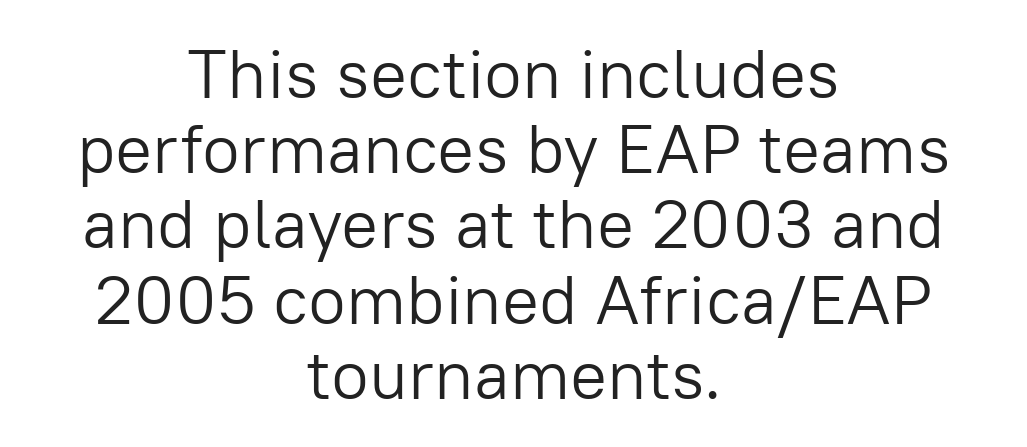
Q: Is the text bold? A: No.
Q: Is the text italic (slanted)? A: No, it is upright.
Q: Is the typeface a serif or a sans-serif typeface? A: Sans-serif.
Q: Is the text underlined? A: No.
Q: How is the paragraph aligned? A: Centered.
Q: Is the spacing between letters normal or unusually wide? A: Normal.
Q: Is the spacing between lines tight, normal or loose? A: Tight.
Q: Width (condensed, normal, or wide)? A: Normal.
Q: Stroke contrast? A: Low.
Q: x-height? A: Medium.
Q: Monospaced? A: No.
